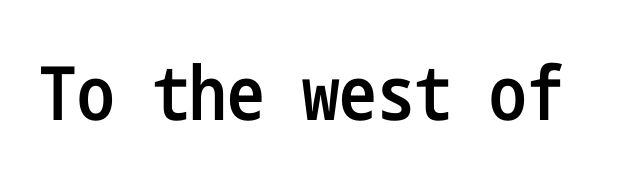
Stroke terminals: plain, sans-serif. Unmarked baselines from the first word to the last. I'd describe the lettering as semibold — firm but not a full bold. No italicization has been applied; the sample stays upright. The type is set solid horizontally, with unmodified tracking.
